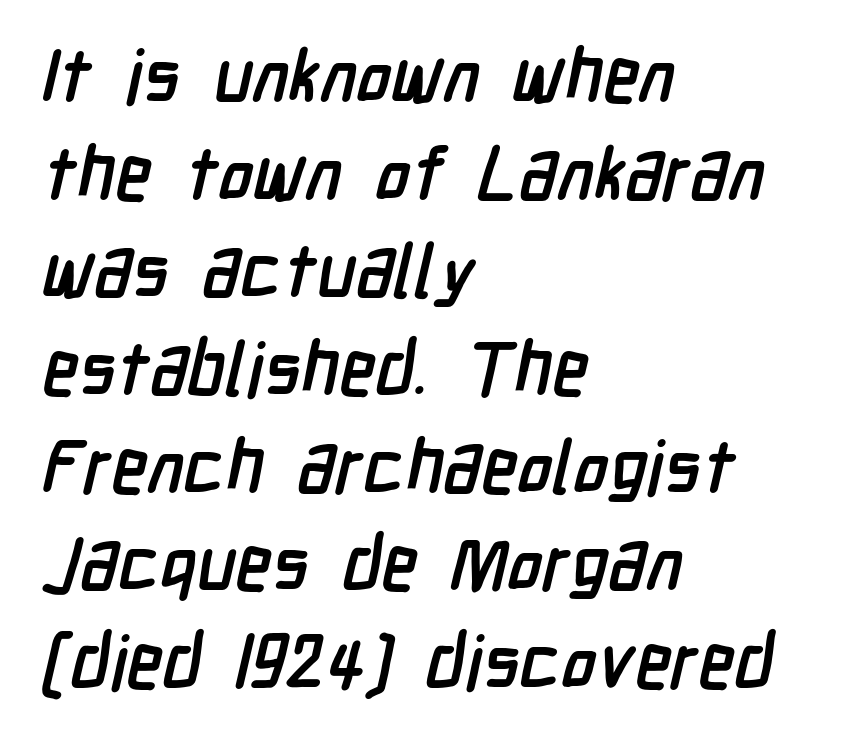
{"serif": "no", "bold": "yes", "weight": "semibold", "width": "condensed", "stroke_contrast": "low", "x_height": "medium", "monospaced": "no", "underline": "no", "align": "left", "line_spacing": "normal", "line_spacing_ratio": 1.32, "letter_spacing": "normal", "letter_spacing_em": 0.0, "glyph_px": 74}
